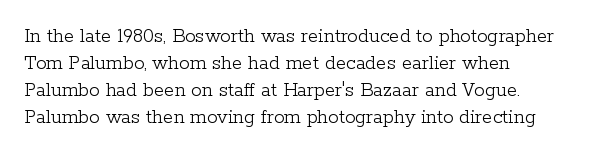
Q: Is the text bold? A: No.
Q: Is the text italic (slanted)? A: No, it is upright.
Q: Is the text underlined? A: No.
Q: How is the paragraph aligned? A: Left-aligned.
Q: Is the spacing between letters normal or unusually wide? A: Normal.
Q: Is the spacing between lines tight, normal or loose? A: Normal.
